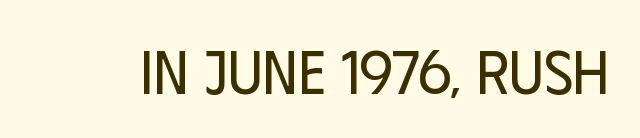
Nothing heavy about these letters — not bold at all. Compared with typical body copy, the letter spacing here is the same. Decoration check: the copy has no underline. The type sits square on the baseline with zero lean. You can tell from the bare stems that sans-serif type was used. You could not count columns in this text — the font is proportionally spaced.
